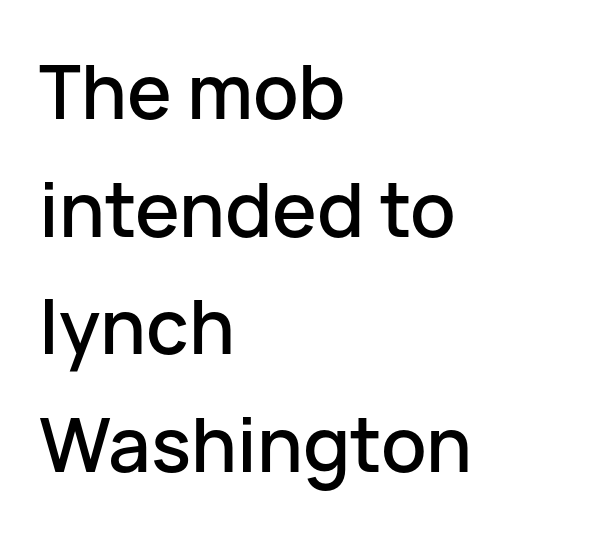
Q: Is the text italic (slanted)? A: No, it is upright.
Q: Is the typeface a serif or a sans-serif typeface? A: Sans-serif.
Q: Is the text underlined? A: No.
Q: How is the paragraph aligned? A: Left-aligned.
Q: Is the spacing between letters normal or unusually wide? A: Normal.
Q: Is the spacing between lines tight, normal or loose? A: Normal.
Q: Width (condensed, normal, or wide)? A: Normal.
Q: Stroke contrast? A: Low.
Q: x-height? A: Medium.
Q: Monospaced? A: No.
